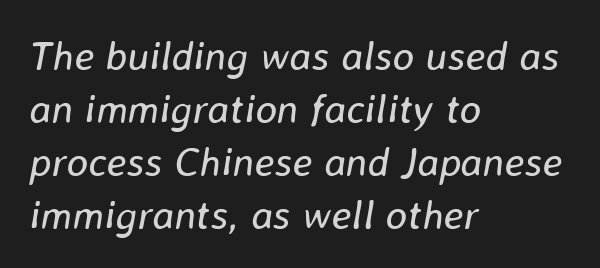
{"italic": "yes", "lean": "right", "slant_degrees": 8, "bold": "no", "weight": "regular", "width": "normal", "stroke_contrast": "low", "x_height": "medium", "monospaced": "no", "underline": "no", "align": "left", "line_spacing": "normal", "line_spacing_ratio": 1.29, "letter_spacing": "normal", "letter_spacing_em": 0.0, "glyph_px": 41}
